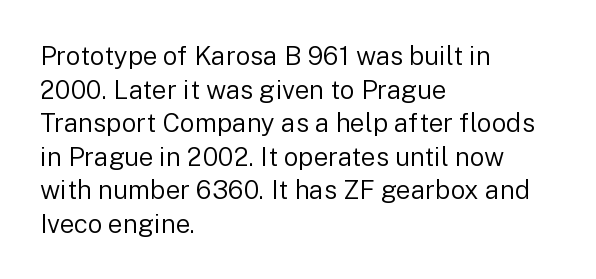
{"italic": "no", "bold": "no", "underline": "no", "align": "left", "line_spacing": "normal", "line_spacing_ratio": 1.29, "letter_spacing": "normal", "letter_spacing_em": 0.0, "glyph_px": 26}
